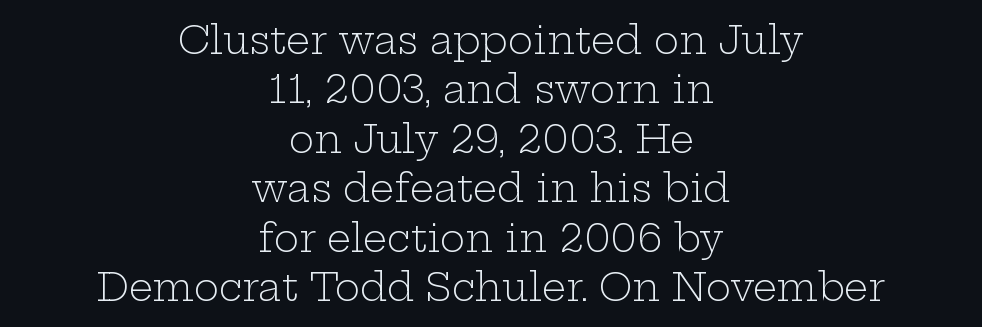
{"serif": "yes", "italic": "no", "bold": "no", "weight": "light", "width": "wide", "stroke_contrast": "low", "x_height": "medium", "monospaced": "no", "underline": "no", "align": "center", "line_spacing": "normal", "line_spacing_ratio": 1.3, "letter_spacing": "normal", "letter_spacing_em": 0.0, "glyph_px": 38}
